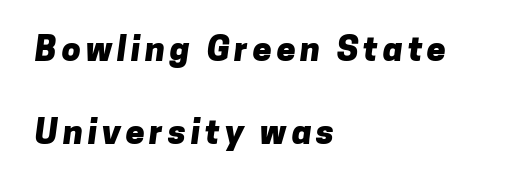
The image shows 34 px heavy sans-serif type; set left-aligned, loose line spacing (2.44x), not underlined; low stroke contrast and a medium x-height.
